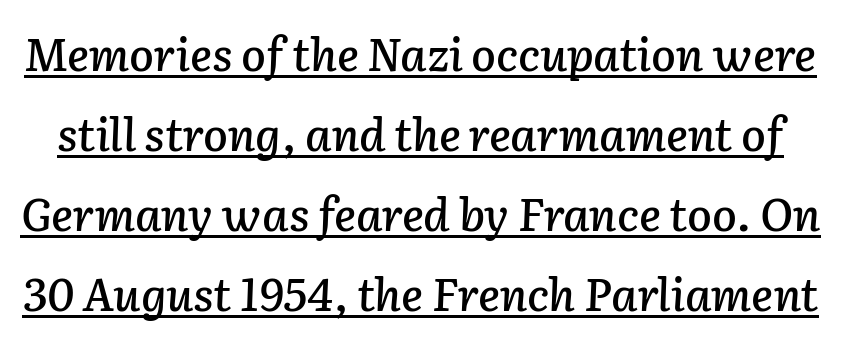
Q: Is the text italic (slanted)? A: Yes, it leans right by about 2 degrees.
Q: Is the text underlined? A: Yes.
Q: Is the spacing between letters normal or unusually wide? A: Normal.
Q: Width (condensed, normal, or wide)? A: Normal.
Q: Stroke contrast? A: Low.
Q: x-height? A: Medium.
Q: Monospaced? A: No.
